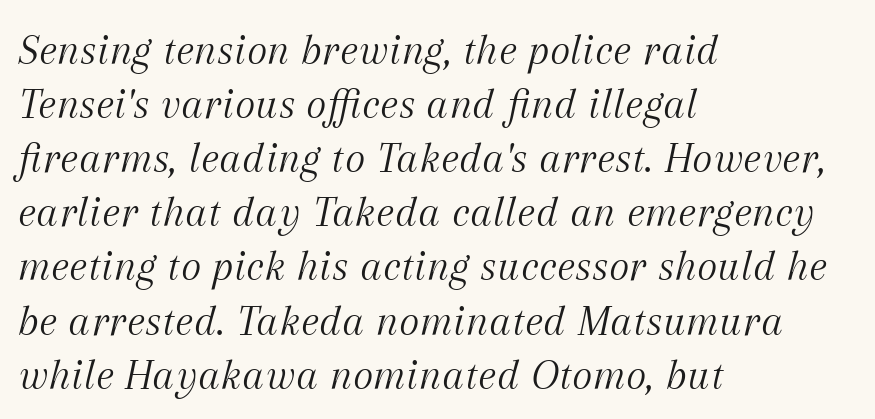
A quiet, ordinary-to-light weight characterises the typeface. Style check: oblique. Here the designer chose a conventional face with non-uniform glyph widths. Does extra space separate the letters? No, they use regular spacing.
